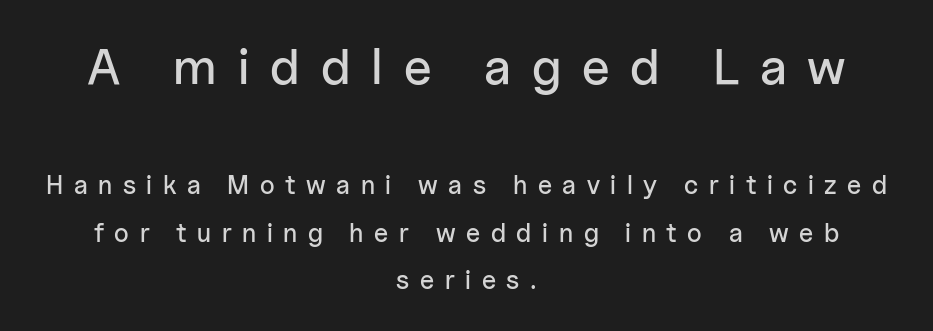
Casual observation: everything's sitting right in the middle. Stroke terminals: plain, sans-serif. Caption: upper text group enlarged, lower text group reduced. Here the designer chose a conventional face with non-uniform glyph widths. Underlining? Definitely not there. Designer's note — italics off, roman on.
